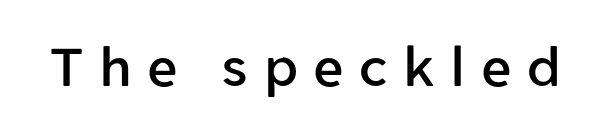
{"serif": "no", "italic": "no", "width": "normal", "stroke_contrast": "low", "x_height": "medium", "monospaced": "no", "underline": "no", "letter_spacing": "wide", "letter_spacing_em": 0.26, "glyph_px": 60}
